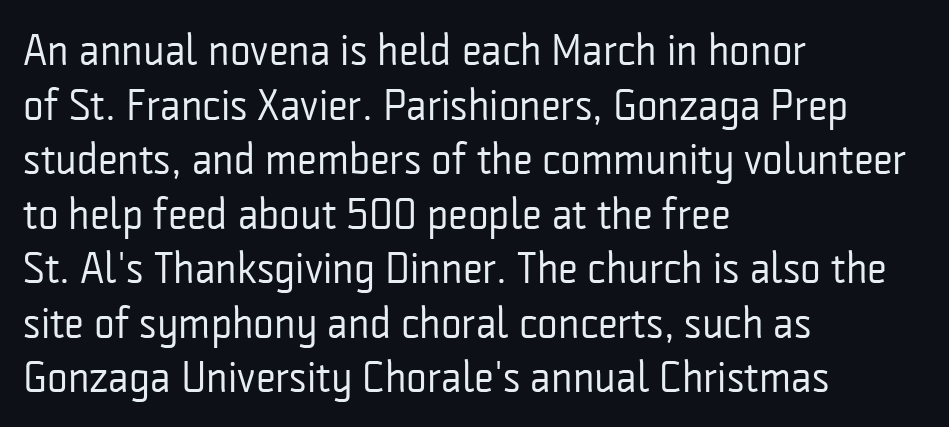
{"serif": "no", "italic": "no", "bold": "no", "weight": "regular", "width": "condensed", "stroke_contrast": "low", "x_height": "medium", "monospaced": "no", "underline": "no", "align": "left", "line_spacing_ratio": 1.24, "letter_spacing": "normal", "letter_spacing_em": 0.0, "glyph_px": 44}
